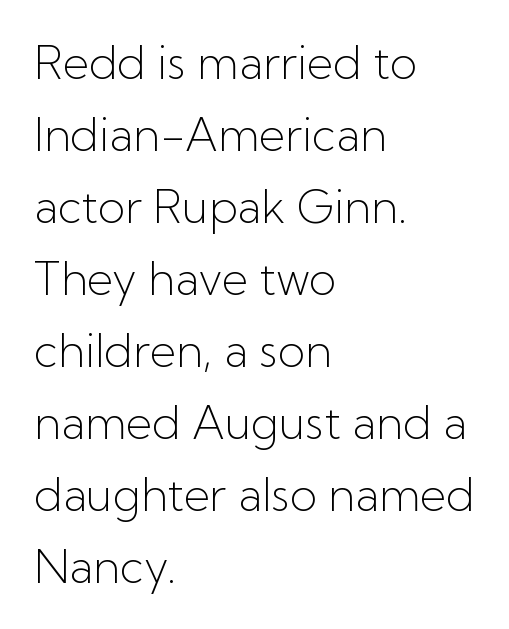
Evenly set lines give the paragraph a standard silhouette. Type without underlining. You can tell from the bare stems that sans-serif type was used. Notice how the passage keeps a crisp vertical edge on the left only. Letter spacing: default. When letters stand straight like this, we call the style roman or upright.
